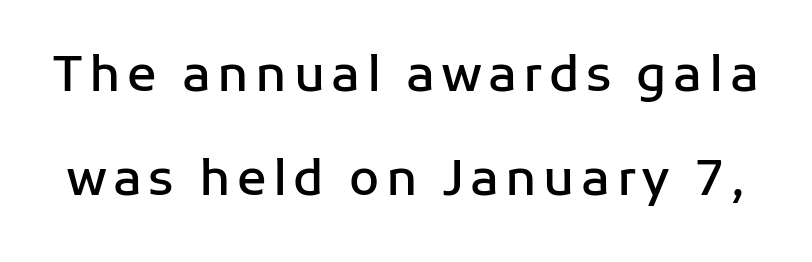
{"serif": "no", "italic": "no", "bold": "semi", "weight": "semibold", "width": "normal", "stroke_contrast": "low", "x_height": "medium", "monospaced": "no", "underline": "no", "line_spacing": "loose", "line_spacing_ratio": 2.13, "glyph_px": 49}
